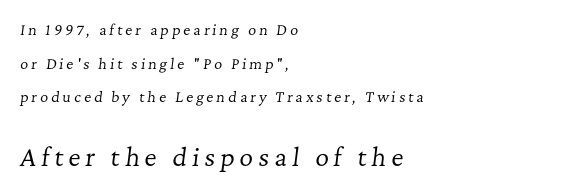
The image shows 24 px text type, italic (leaning right); set left-aligned, loose line spacing (2.41x), unusually wide letter spacing (+0.21 em), not underlined; the second (bottom) block is 1.71x larger.
